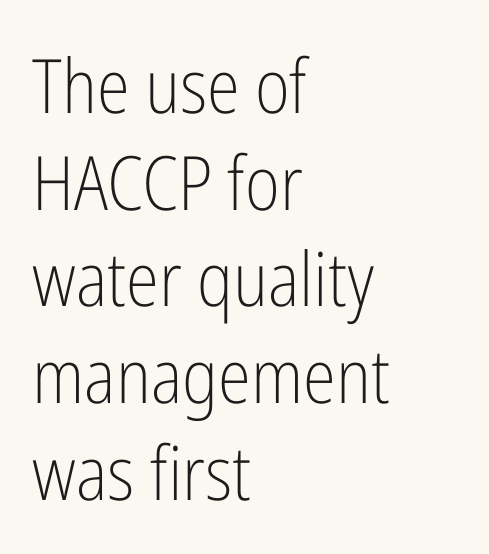
The image shows 75 px light, condensed sans-serif type, upright; set left-aligned, normal line spacing (1.29x), normal letter spacing, not underlined; low stroke contrast and a medium x-height.
